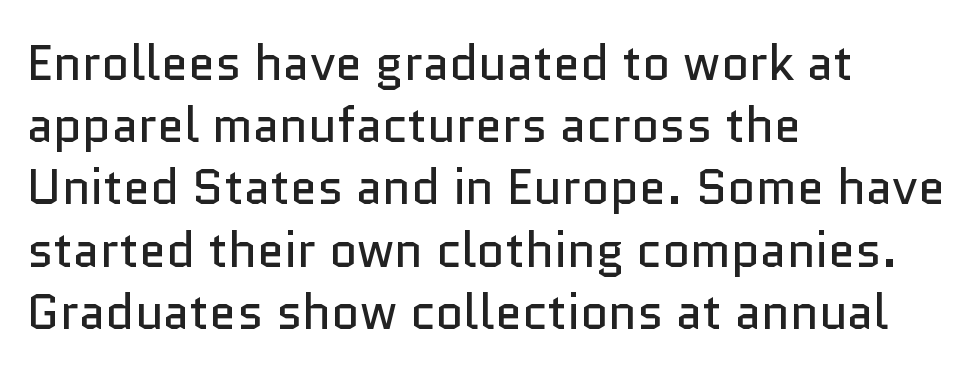
{"serif": "no", "italic": "no", "bold": "no", "weight": "regular", "width": "normal", "stroke_contrast": "low", "x_height": "medium", "monospaced": "no", "underline": "no", "align": "left", "line_spacing": "normal", "line_spacing_ratio": 1.27, "letter_spacing": "normal", "letter_spacing_em": 0.0, "glyph_px": 49}
